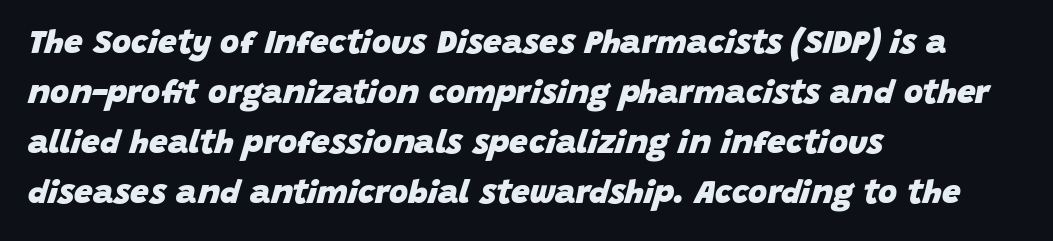
{"italic": "yes", "lean": "right", "slant_degrees": 15, "bold": "yes", "weight": "heavy", "width": "normal", "stroke_contrast": "low", "x_height": "large", "monospaced": "no", "underline": "no", "align": "left", "line_spacing": "normal", "line_spacing_ratio": 1.52, "letter_spacing": "normal", "letter_spacing_em": 0.0, "glyph_px": 33}
